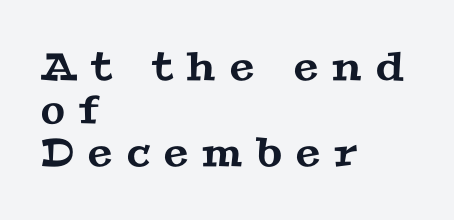
{"serif": "yes", "width": "wide", "stroke_contrast": "medium", "x_height": "medium", "monospaced": "no", "underline": "no", "align": "left", "line_spacing": "tight", "line_spacing_ratio": 1.1, "letter_spacing": "wide", "letter_spacing_em": 0.37, "glyph_px": 39}
